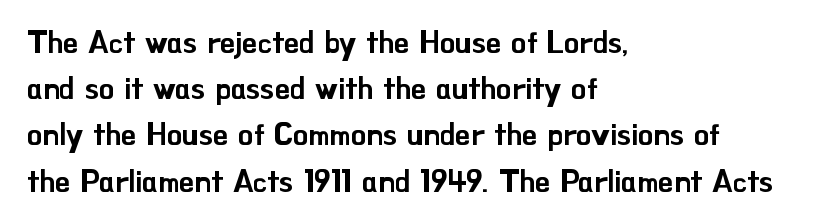
Proportional: the letters do not fall into vertical columns. Letters rest on an invisible, unmarked baseline. Posture: vertical. A student would call this left alignment; a typographer would say flush left, rag right. Observe the absence of serifs on each vertical stroke in this sample.
